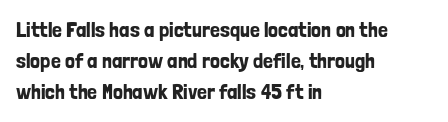
Q: Is the text italic (slanted)? A: No, it is upright.
Q: Is the text underlined? A: No.
Q: How is the paragraph aligned? A: Left-aligned.
Q: Is the spacing between letters normal or unusually wide? A: Normal.
Q: Is the spacing between lines tight, normal or loose? A: Normal.
